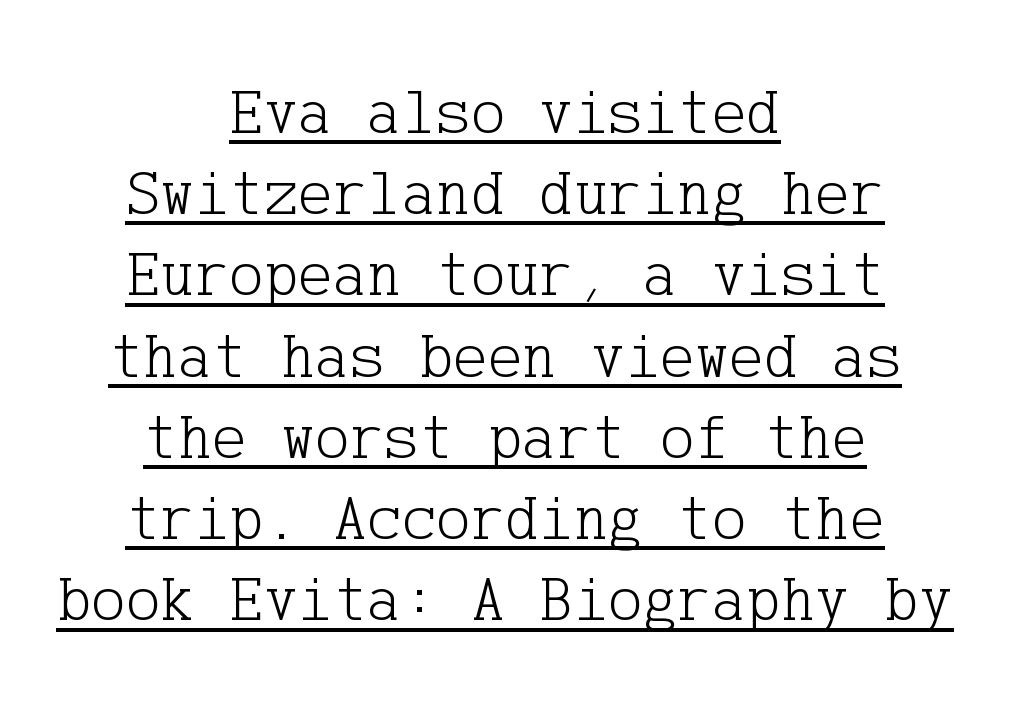
Designer's note — italics off, roman on. The horizontal fit of the characters is conventional and even. Is there an underline? Yes — a line sits under the letters. Weight: in the light-to-regular range. Are there feet on the stems? There are — it's a serif. Horizontal bands of white between lines are of average thickness.
